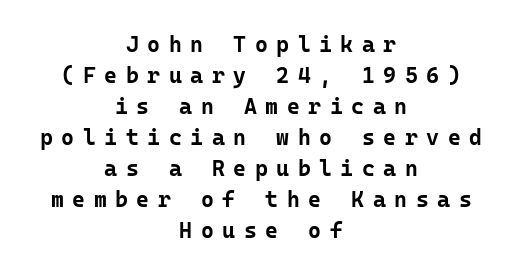
Interline gaps are of average width in this sample. The passage shown is emphatically bold. Italic: no, the glyphs are upright roman. In terms of letterspacing, this is a distinctly airy, spread setting.
